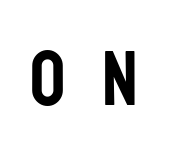
The image shows 78 px condensed sans-serif type, upright; set unusually wide letter spacing (+0.47 em), not underlined; low stroke contrast and a large x-height.
